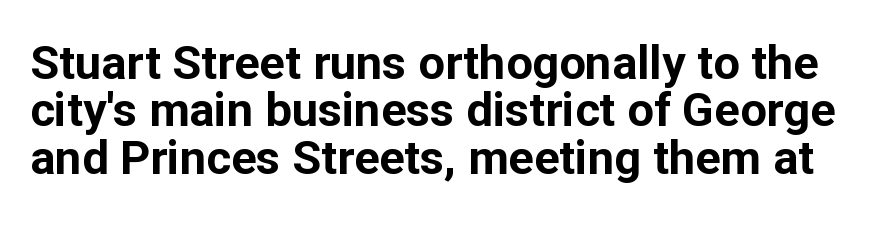
Q: Is the text bold? A: Yes.
Q: Is the text italic (slanted)? A: No, it is upright.
Q: Is the typeface a serif or a sans-serif typeface? A: Sans-serif.
Q: Is the text underlined? A: No.
Q: Is the spacing between letters normal or unusually wide? A: Normal.
Q: Is the spacing between lines tight, normal or loose? A: Tight.
Q: Width (condensed, normal, or wide)? A: Normal.
Q: Stroke contrast? A: Low.
Q: x-height? A: Medium.
Q: Monospaced? A: No.
